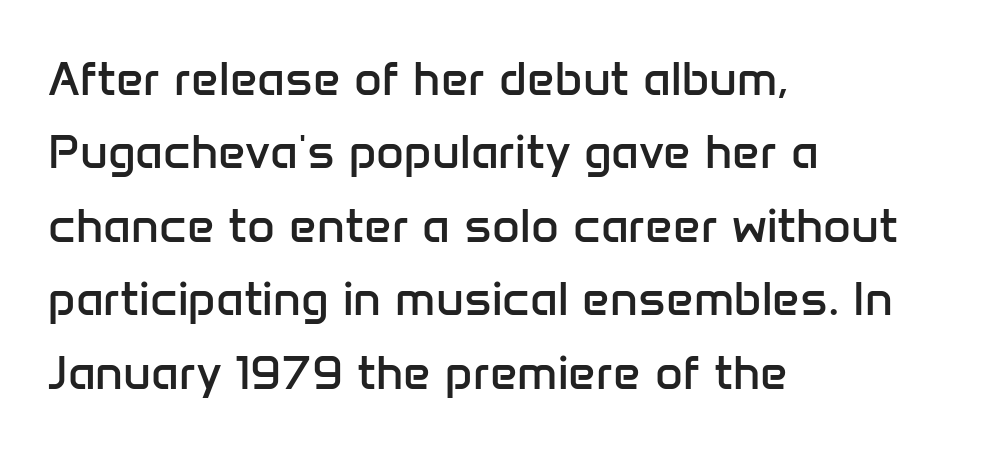
Q: Is the text bold? A: No.
Q: Is the text italic (slanted)? A: No, it is upright.
Q: Is the typeface a serif or a sans-serif typeface? A: Sans-serif.
Q: Is the text underlined? A: No.
Q: How is the paragraph aligned? A: Left-aligned.
Q: Is the spacing between letters normal or unusually wide? A: Normal.
Q: Is the spacing between lines tight, normal or loose? A: Normal.
Q: Width (condensed, normal, or wide)? A: Normal.
Q: Stroke contrast? A: Low.
Q: x-height? A: Medium.
Q: Monospaced? A: No.
